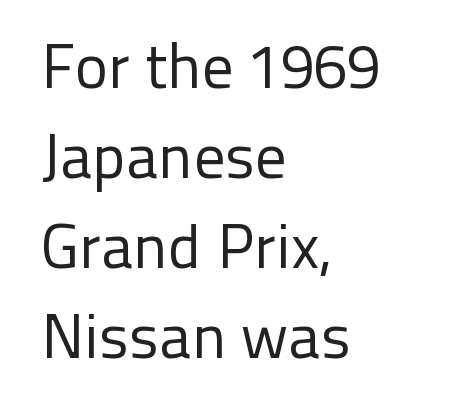
Q: Is the text bold? A: No.
Q: Is the text italic (slanted)? A: No, it is upright.
Q: Is the typeface a serif or a sans-serif typeface? A: Sans-serif.
Q: Is the text underlined? A: No.
Q: How is the paragraph aligned? A: Left-aligned.
Q: Is the spacing between letters normal or unusually wide? A: Normal.
Q: Is the spacing between lines tight, normal or loose? A: Normal.
Q: Width (condensed, normal, or wide)? A: Normal.
Q: Stroke contrast? A: Low.
Q: x-height? A: Medium.
Q: Monospaced? A: No.
